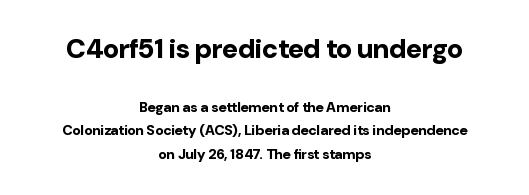
Q: Is the text bold? A: Yes.
Q: Is the text italic (slanted)? A: No, it is upright.
Q: Is the text underlined? A: No.
Q: How is the paragraph aligned? A: Centered.
Q: Is the spacing between letters normal or unusually wide? A: Normal.
Q: Is the spacing between lines tight, normal or loose? A: Normal.
Q: Which block of text is set in a larger size, the first (top) or the second (bottom)? A: The first (top) one.
